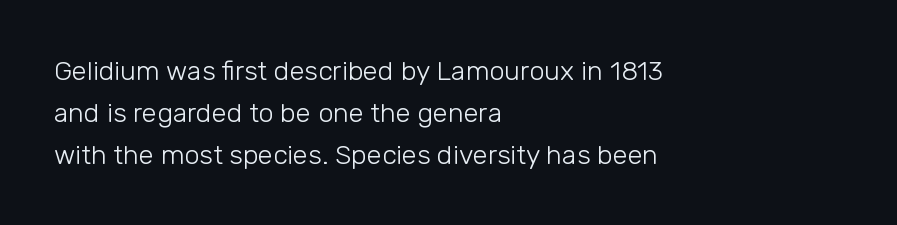
Anything drawn beneath the words? Only blank space. Each word holds together tightly as a unit, with standard inter-letter gaps. Each stroke keeps to a modest, everyday thickness or less. Normally led — the rows are evenly, conventionally spaced. In CSS terms this would be text-align: left. Does the lettering tilt? It doesn't — this is upright.
